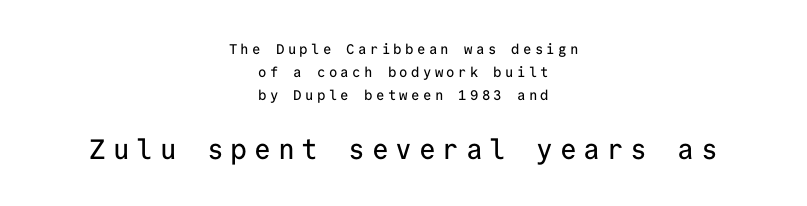
Q: Is the text italic (slanted)? A: No, it is upright.
Q: Is the typeface a serif or a sans-serif typeface? A: Sans-serif.
Q: Is the text underlined? A: No.
Q: How is the paragraph aligned? A: Centered.
Q: Is the spacing between letters normal or unusually wide? A: Unusually wide.
Q: Is the spacing between lines tight, normal or loose? A: Normal.
Q: Which block of text is set in a larger size, the first (top) or the second (bottom)? A: The second (bottom) one.
Q: Width (condensed, normal, or wide)? A: Normal.
Q: Stroke contrast? A: Low.
Q: x-height? A: Medium.
Q: Monospaced? A: Yes.
